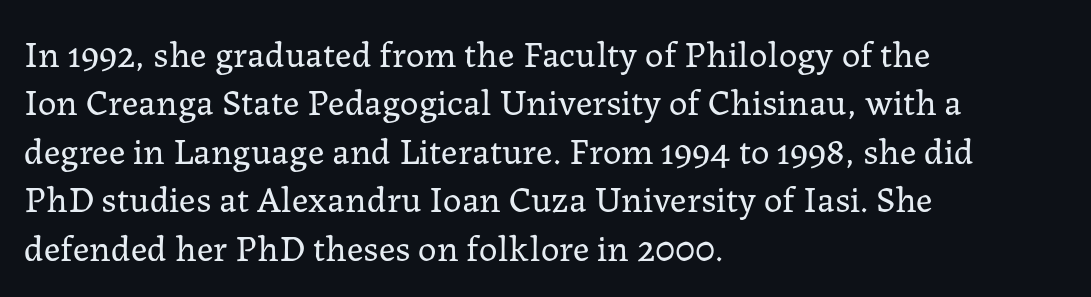
{"serif": "yes", "italic": "no", "bold": "no", "weight": "regular", "width": "normal", "stroke_contrast": "low", "x_height": "medium", "monospaced": "no", "underline": "no", "align": "left", "line_spacing": "normal", "line_spacing_ratio": 1.31, "letter_spacing": "normal", "letter_spacing_em": 0.0, "glyph_px": 37}
